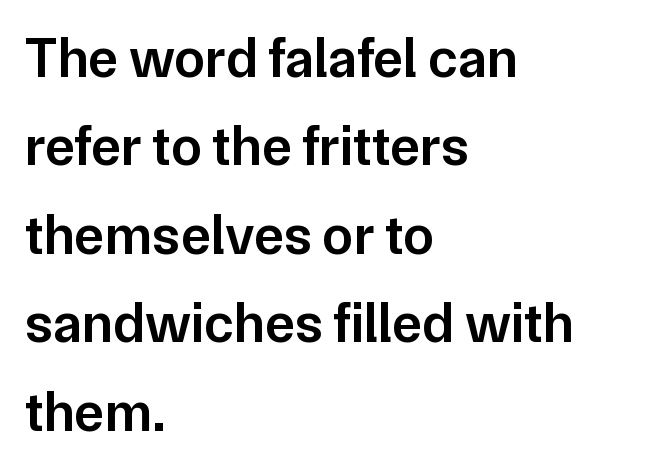
Classification — sans serif. Posture: upright roman. The letterforms sit shoulder to shoulder at normal distance. Varying glyph widths throughout — classic text-font behaviour. Short and long lines alike share a common starting point at left. Nobody drew a line under any word here.
